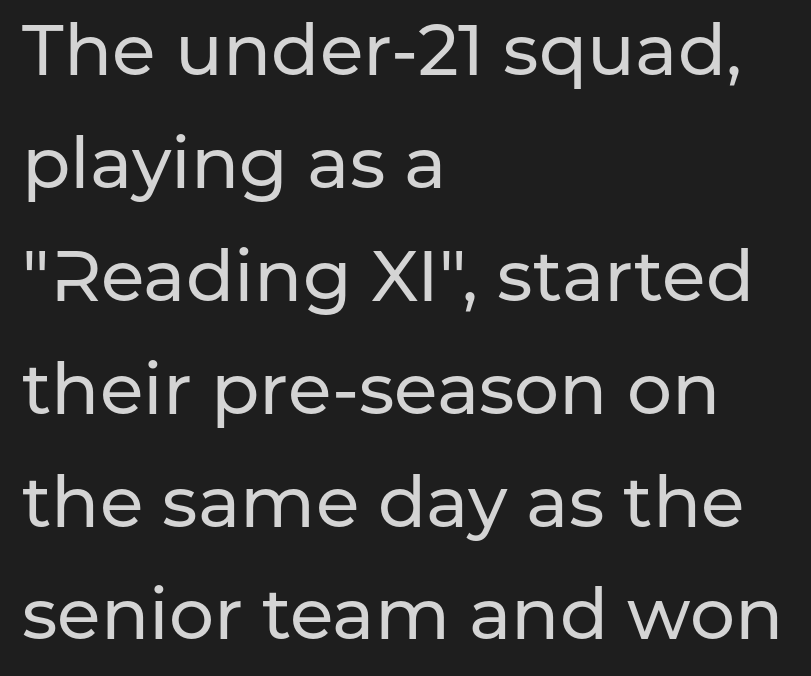
Q: Is the text italic (slanted)? A: No, it is upright.
Q: Is the typeface a serif or a sans-serif typeface? A: Sans-serif.
Q: Is the text underlined? A: No.
Q: How is the paragraph aligned? A: Left-aligned.
Q: Is the spacing between letters normal or unusually wide? A: Normal.
Q: Is the spacing between lines tight, normal or loose? A: Normal.
Q: Width (condensed, normal, or wide)? A: Normal.
Q: Stroke contrast? A: Low.
Q: x-height? A: Medium.
Q: Monospaced? A: No.
